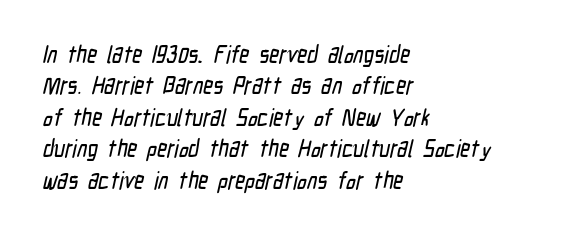
{"underline": "no", "align": "left", "line_spacing": "normal", "line_spacing_ratio": 1.31, "letter_spacing": "normal", "letter_spacing_em": 0.0, "glyph_px": 24}
